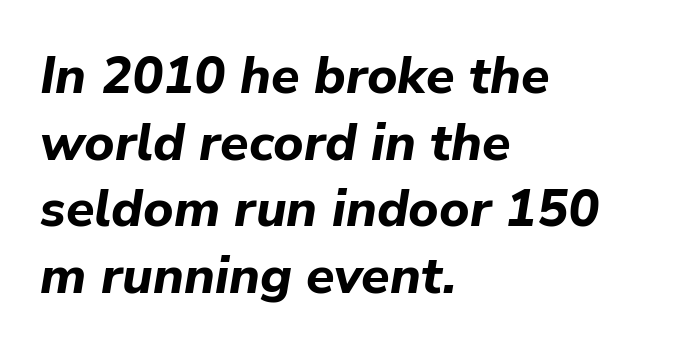
{"italic": "yes", "lean": "right", "slant_degrees": 9, "bold": "yes", "weight": "bold", "width": "normal", "stroke_contrast": "low", "x_height": "medium", "monospaced": "no", "underline": "no", "align": "left", "line_spacing": "normal", "line_spacing_ratio": 1.28, "letter_spacing": "normal", "letter_spacing_em": 0.0, "glyph_px": 52}
